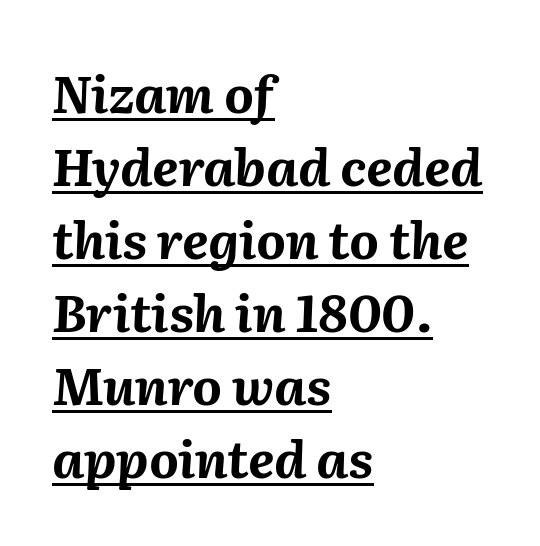
Underlined type. Quick note: italic. Strokes here are thick enough to call this a true bold. The block of text has a typical density, with ordinary space between rows. A typesetter would call this zero additional tracking.
